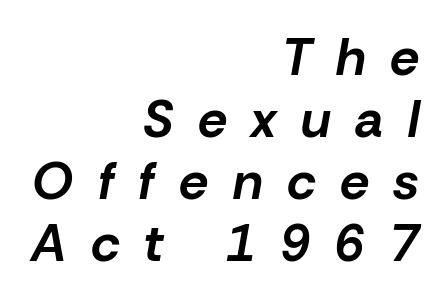
The image shows 52 px bold type, italic (leaning right); set right-aligned, line spacing 1.19x, unusually wide letter spacing (+0.47 em), not underlined; low stroke contrast and a medium x-height.
